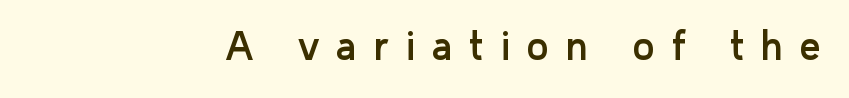
Q: Is the text italic (slanted)? A: No, it is upright.
Q: Is the typeface a serif or a sans-serif typeface? A: Sans-serif.
Q: Is the text underlined? A: No.
Q: Is the spacing between letters normal or unusually wide? A: Unusually wide.
Q: Width (condensed, normal, or wide)? A: Normal.
Q: Stroke contrast? A: Low.
Q: x-height? A: Medium.
Q: Monospaced? A: No.
